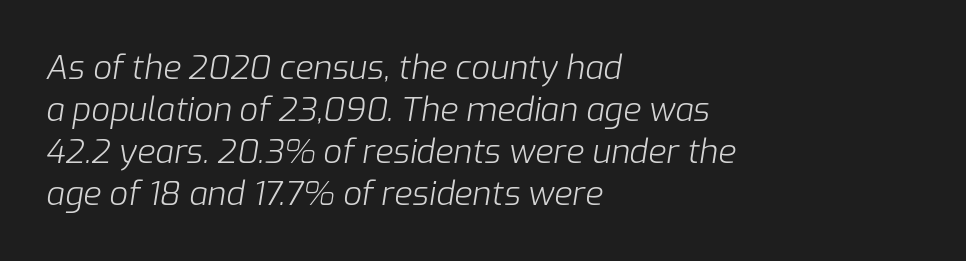
{"italic": "yes", "lean": "right", "slant_degrees": 9, "bold": "no", "weight": "light", "width": "normal", "stroke_contrast": "low", "x_height": "medium", "monospaced": "no", "underline": "no", "align": "left", "line_spacing": "normal", "line_spacing_ratio": 1.27, "letter_spacing": "normal", "letter_spacing_em": 0.0, "glyph_px": 33}
